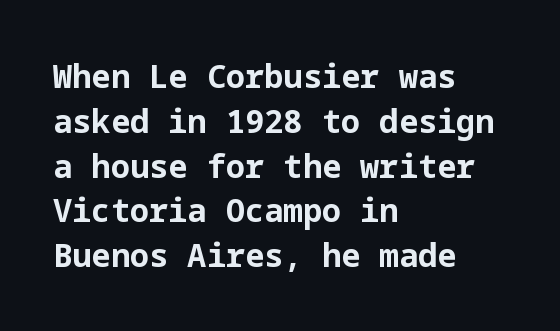
Q: Is the text bold? A: Yes.
Q: Is the text italic (slanted)? A: No, it is upright.
Q: Is the typeface a serif or a sans-serif typeface? A: Sans-serif.
Q: Is the text underlined? A: No.
Q: How is the paragraph aligned? A: Left-aligned.
Q: Is the spacing between letters normal or unusually wide? A: Normal.
Q: Is the spacing between lines tight, normal or loose? A: Normal.
Q: Width (condensed, normal, or wide)? A: Normal.
Q: Stroke contrast? A: Low.
Q: x-height? A: Medium.
